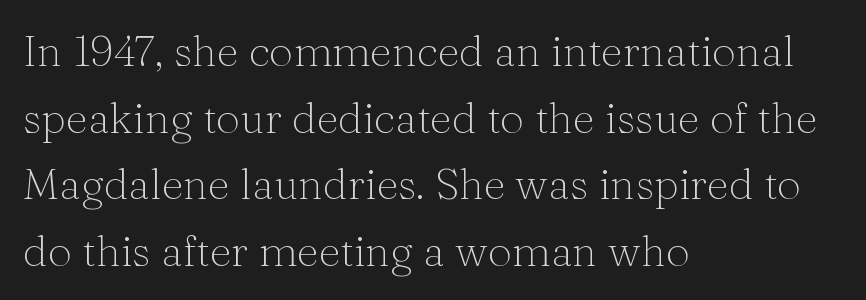
Q: Is the text bold? A: No.
Q: Is the text italic (slanted)? A: No, it is upright.
Q: Is the typeface a serif or a sans-serif typeface? A: Serif.
Q: Is the text underlined? A: No.
Q: How is the paragraph aligned? A: Left-aligned.
Q: Is the spacing between letters normal or unusually wide? A: Normal.
Q: Is the spacing between lines tight, normal or loose? A: Normal.
Q: Width (condensed, normal, or wide)? A: Normal.
Q: Stroke contrast? A: Medium.
Q: x-height? A: Medium.
Q: Monospaced? A: No.
